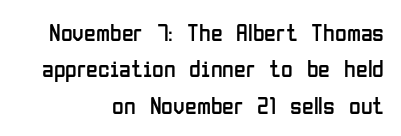
{"italic": "no", "bold": "no", "underline": "no", "align": "right", "line_spacing": "normal", "line_spacing_ratio": 1.52, "letter_spacing": "normal", "letter_spacing_em": 0.0, "glyph_px": 24}
